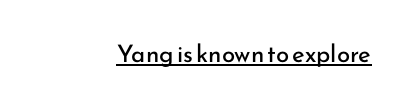
Underlined type. When letters stand straight like this, we call the style roman or upright. The line texture is even and compact thanks to regular tracking. The strokes carry an ordinary text weight at most.
